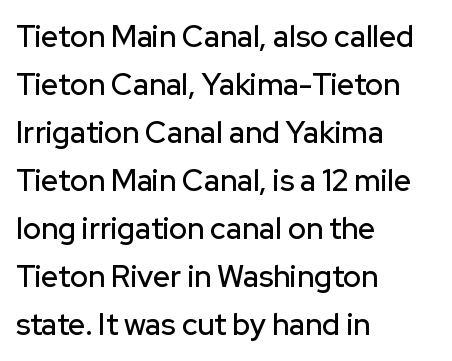
Vertical spacing — default. Quick note: not italic, upright. Is the letter spacing exaggerated? No — it looks like the ordinary default. The baseline area is clear. The rendering anchors every line to the left-hand side.
